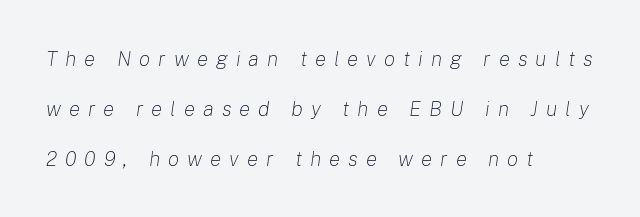
{"italic": "yes", "lean": "right", "slant_degrees": 8, "bold": "no", "underline": "no", "align": "left", "line_spacing": "loose", "line_spacing_ratio": 2.37, "letter_spacing": "wide", "letter_spacing_em": 0.38, "glyph_px": 21}
